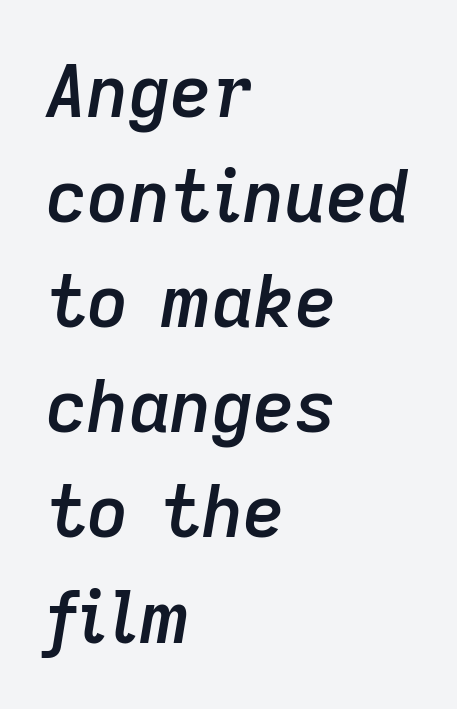
{"italic": "yes", "lean": "right", "slant_degrees": 9, "bold": "semi", "weight": "semibold", "width": "normal", "stroke_contrast": "low", "x_height": "medium", "monospaced": "no", "underline": "no", "align": "left", "line_spacing": "normal", "line_spacing_ratio": 1.46, "letter_spacing": "normal", "letter_spacing_em": 0.0, "glyph_px": 72}
